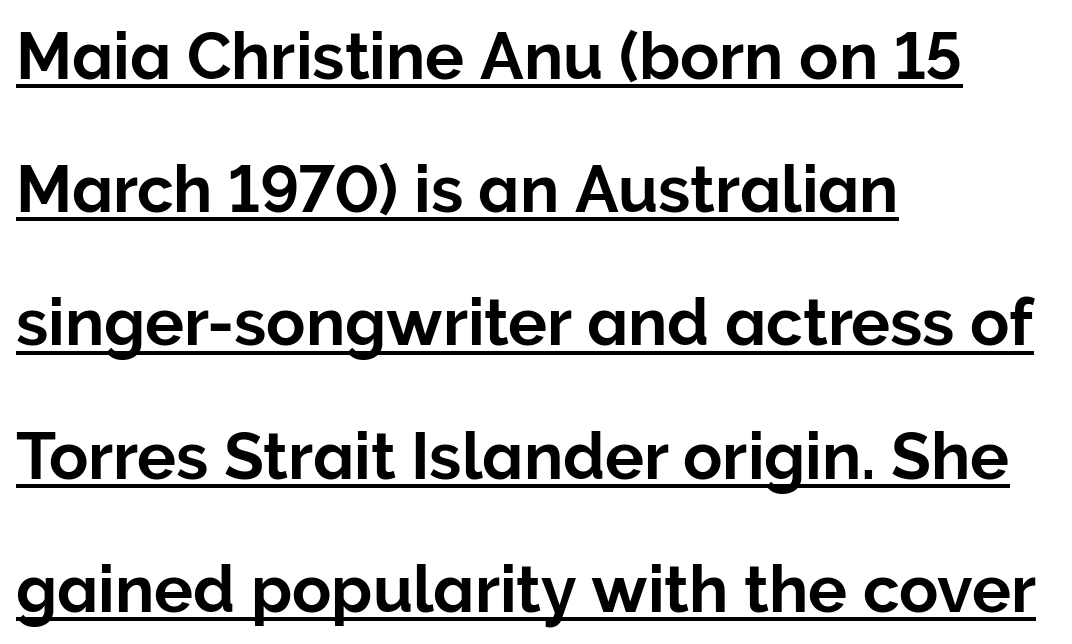
Q: Is the text italic (slanted)? A: No, it is upright.
Q: Is the typeface a serif or a sans-serif typeface? A: Sans-serif.
Q: Is the text underlined? A: Yes.
Q: How is the paragraph aligned? A: Left-aligned.
Q: Is the spacing between letters normal or unusually wide? A: Normal.
Q: Is the spacing between lines tight, normal or loose? A: Loose.
Q: Width (condensed, normal, or wide)? A: Normal.
Q: Stroke contrast? A: Low.
Q: x-height? A: Medium.
Q: Monospaced? A: No.
